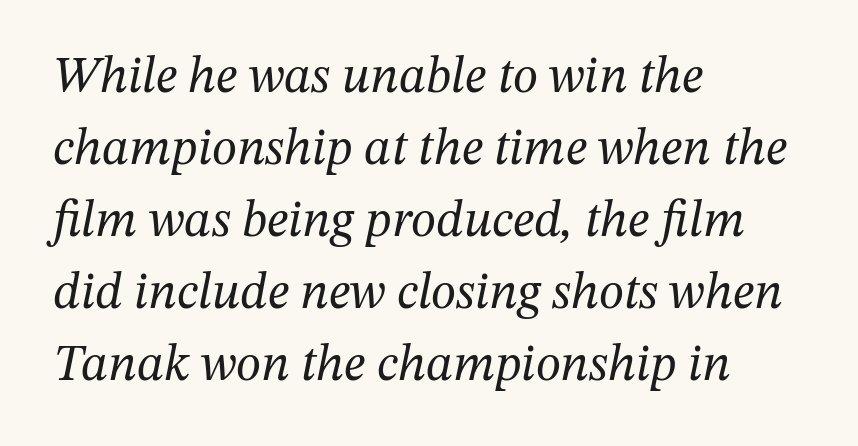
{"serif": "yes", "italic": "yes", "lean": "right", "slant_degrees": 12, "bold": "no", "weight": "regular", "width": "normal", "stroke_contrast": "medium", "x_height": "medium", "monospaced": "no", "underline": "no", "align": "left", "line_spacing": "normal", "line_spacing_ratio": 1.41, "letter_spacing": "normal", "letter_spacing_em": 0.0, "glyph_px": 51}
